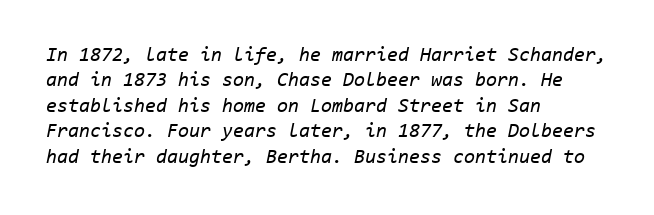
Q: Is the text bold? A: No.
Q: Is the text italic (slanted)? A: Yes, it leans right by about 11 degrees.
Q: Is the text underlined? A: No.
Q: How is the paragraph aligned? A: Left-aligned.
Q: Is the spacing between letters normal or unusually wide? A: Normal.
Q: Is the spacing between lines tight, normal or loose? A: Normal.
